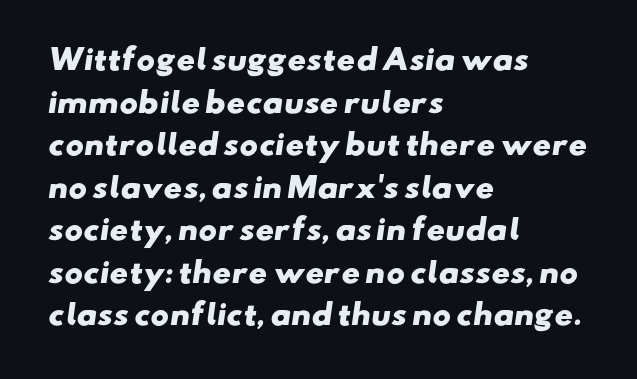
Type without underlining. The passage shown is typeset with a sans-serif family. A normal amount of white space separates one row of letters from the next. Students, this is bold: see how much ink each stroke carries. Spacing between characters is what you'd get straight out of the box. These lines are rendered in a variable-pitch font.
